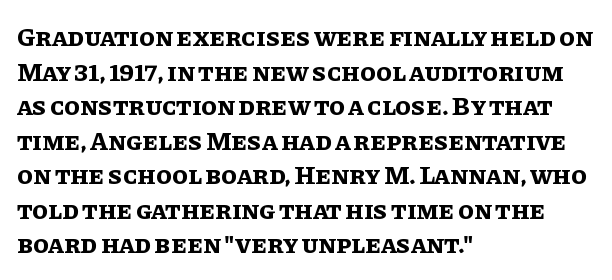
Do the letters lean? They stand straight. Standard letterfit; no display-style spreading of the glyphs. The strip under each line holds only bare page. The rendering anchors every line to the left-hand side. The glyphs have the mass of a bold cut. Quick note: interline space is typical.
